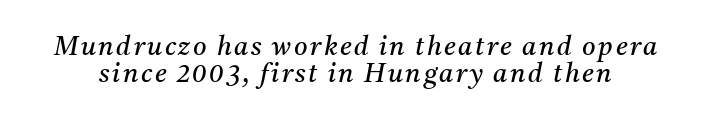
{"italic": "yes", "lean": "right", "slant_degrees": 11, "bold": "no", "underline": "no", "line_spacing": "tight", "line_spacing_ratio": 1.05, "glyph_px": 26}
